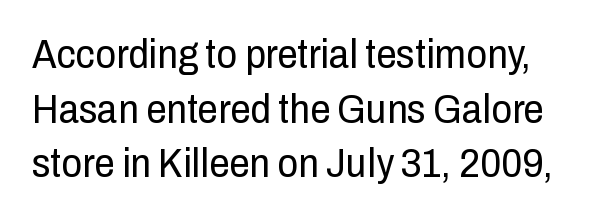
Q: Is the text bold? A: No.
Q: Is the text italic (slanted)? A: No, it is upright.
Q: Is the typeface a serif or a sans-serif typeface? A: Sans-serif.
Q: Is the text underlined? A: No.
Q: Is the spacing between letters normal or unusually wide? A: Normal.
Q: Is the spacing between lines tight, normal or loose? A: Normal.
Q: Width (condensed, normal, or wide)? A: Condensed.
Q: Stroke contrast? A: Low.
Q: x-height? A: Medium.
Q: Monospaced? A: No.
